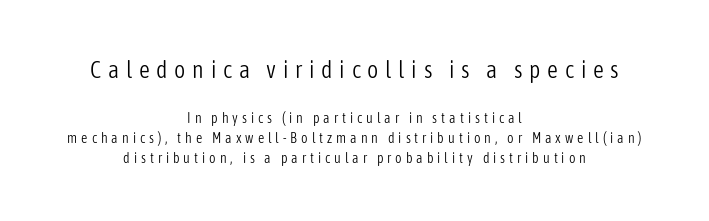
Neither beginnings nor endings align; midpoints do. Is the lower block the larger one? No — the upper block carries the bigger type. Quick note: interline space is typical. No word sits above an underline. No letter is thick-stroked: the sample isn't bold.
